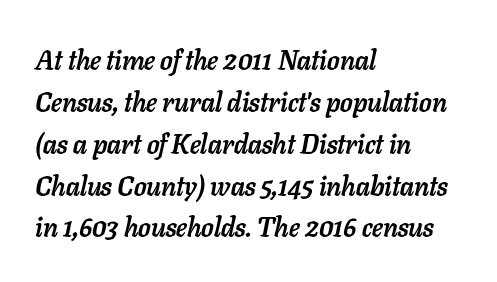
{"italic": "yes", "lean": "right", "slant_degrees": 11, "bold": "yes", "underline": "no", "align": "left", "line_spacing": "normal", "line_spacing_ratio": 1.55, "letter_spacing": "normal", "letter_spacing_em": 0.0, "glyph_px": 27}
